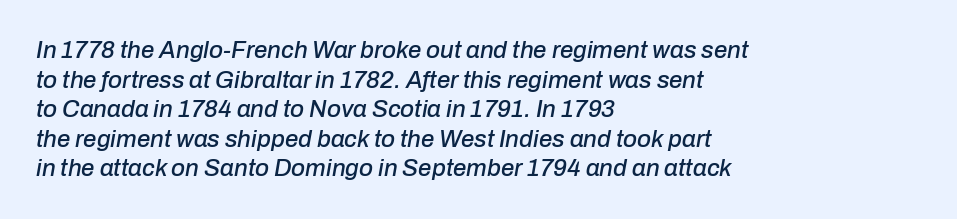
The passage shown has conventional tracking throughout. Alignment: flush left. Descenders hang freely into open space. You can tell it's italic because the verticals aren't actually vertical.
